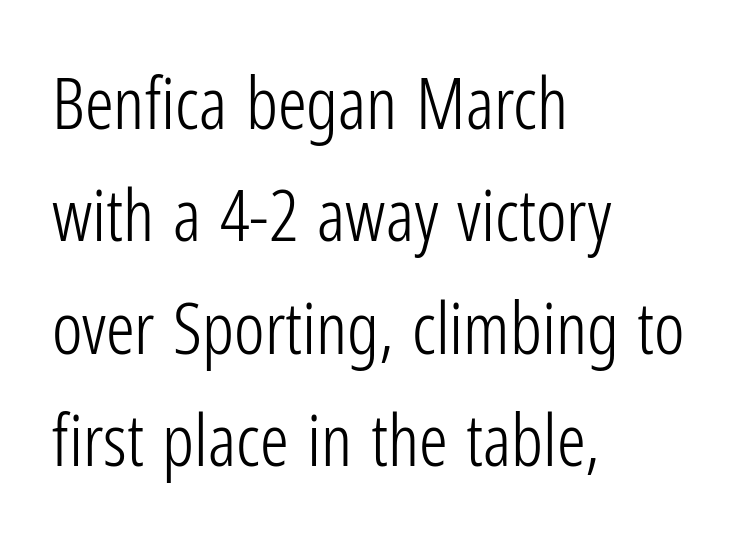
Is there much room between lines? A standard amount, neither cramped nor airy. Do the characters align in a grid? No, the font is proportional. A typesetter would mark this as roman, not italic. Inter-character spacing is left at the font's built-in metrics. The letterforms sit at book weight or below.
